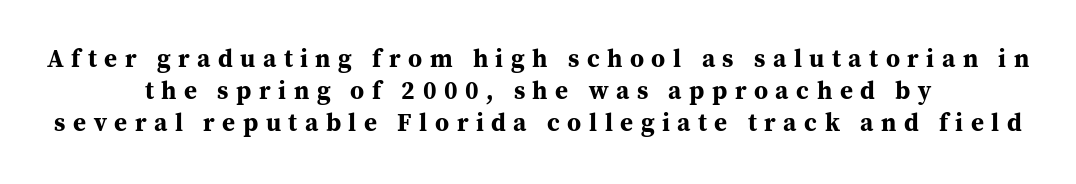
Q: Is the text bold? A: Yes.
Q: Is the text italic (slanted)? A: No, it is upright.
Q: Is the text underlined? A: No.
Q: How is the paragraph aligned? A: Centered.
Q: Is the spacing between letters normal or unusually wide? A: Unusually wide.
Q: Is the spacing between lines tight, normal or loose? A: Normal.
